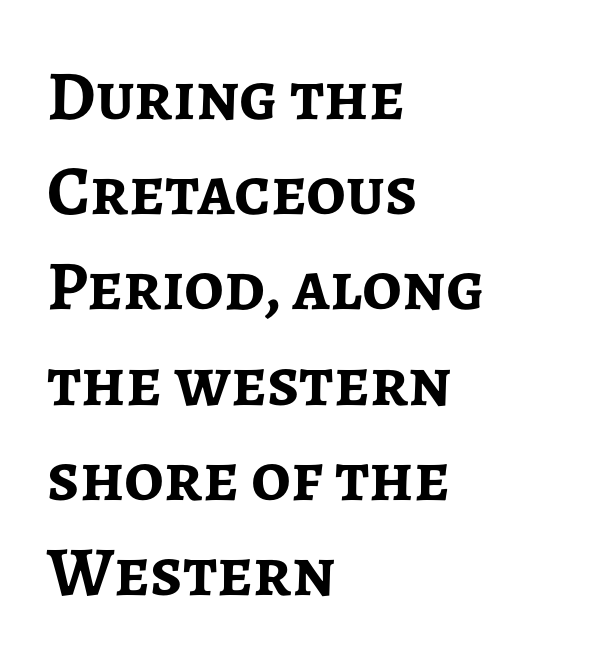
The image shows 70 px semibold sans-serif type, upright; set left-aligned, normal line spacing (1.36x), normal letter spacing, not underlined; low stroke contrast and a medium x-height.
